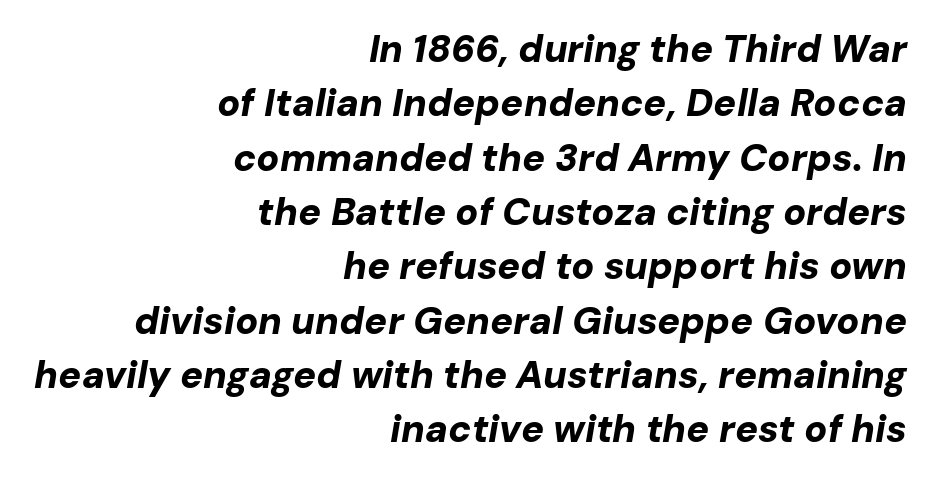
Q: Is the text bold? A: Yes.
Q: Is the text italic (slanted)? A: Yes, it leans right by about 10 degrees.
Q: Is the text underlined? A: No.
Q: How is the paragraph aligned? A: Right-aligned.
Q: Is the spacing between letters normal or unusually wide? A: Normal.
Q: Is the spacing between lines tight, normal or loose? A: Normal.
Q: Width (condensed, normal, or wide)? A: Normal.
Q: Stroke contrast? A: Low.
Q: x-height? A: Medium.
Q: Monospaced? A: No.
